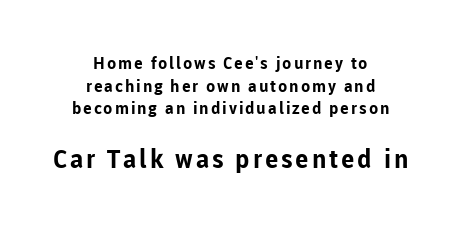
{"italic": "no", "bold": "yes", "underline": "no", "align": "center", "line_spacing": "normal", "line_spacing_ratio": 1.33, "larger_block": "second", "size_ratio": 1.53, "glyph_px": 26}
